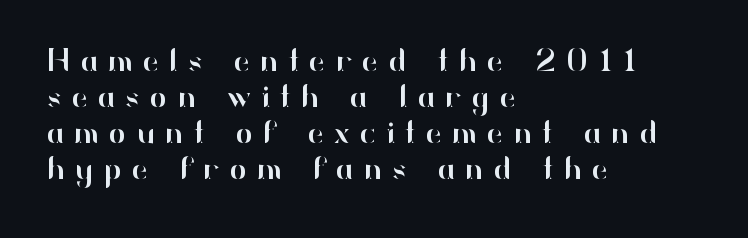
Q: Is the text italic (slanted)? A: No, it is upright.
Q: Is the typeface a serif or a sans-serif typeface? A: Sans-serif.
Q: Is the text underlined? A: No.
Q: How is the paragraph aligned? A: Left-aligned.
Q: Is the spacing between letters normal or unusually wide? A: Unusually wide.
Q: Is the spacing between lines tight, normal or loose? A: Tight.
Q: Width (condensed, normal, or wide)? A: Normal.
Q: Stroke contrast? A: High.
Q: x-height? A: Small.
Q: Monospaced? A: No.
